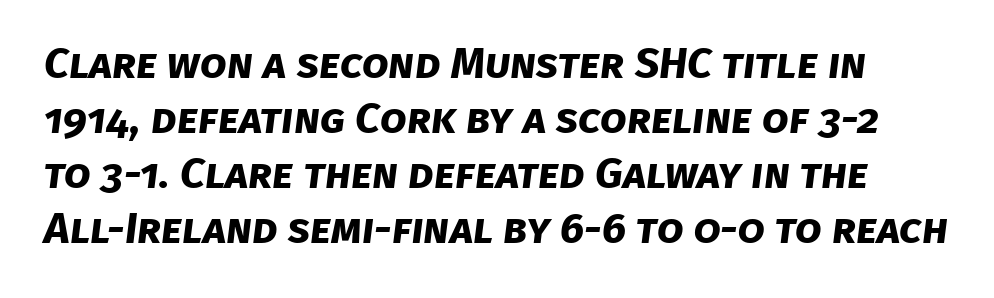
What stands out about the letter spacing? Nothing — it is the standard amount. The rendering uses natural spacing where letterforms have individual widths. Look at the bottom of the vertical strokes: they stop flat, with no serifs. In terms of leading, this rendering sits right in the middle.
